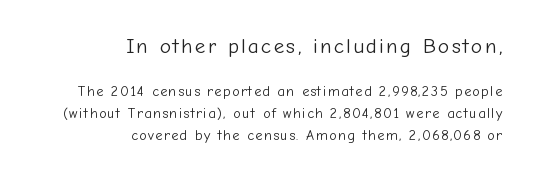
Q: Is the text bold? A: No.
Q: Is the text italic (slanted)? A: No, it is upright.
Q: Is the text underlined? A: No.
Q: How is the paragraph aligned? A: Right-aligned.
Q: Is the spacing between lines tight, normal or loose? A: Normal.
Q: Which block of text is set in a larger size, the first (top) or the second (bottom)? A: The first (top) one.
